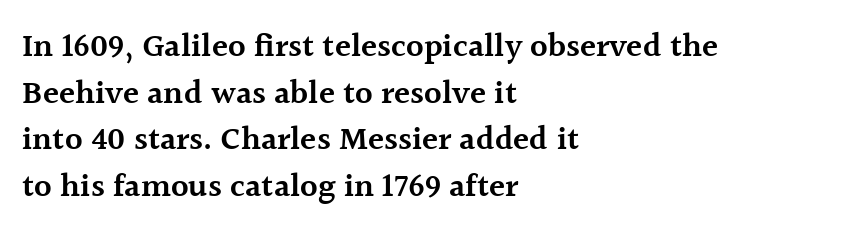
Little horizontal feet cap the strokes, marking this as serif type. Varying glyph widths throughout — classic text-font behaviour. Notice how the passage keeps a crisp vertical edge on the left only. Anything drawn beneath the words? Only blank space. The gaps between neighbouring characters are ordinary and unremarkable.
